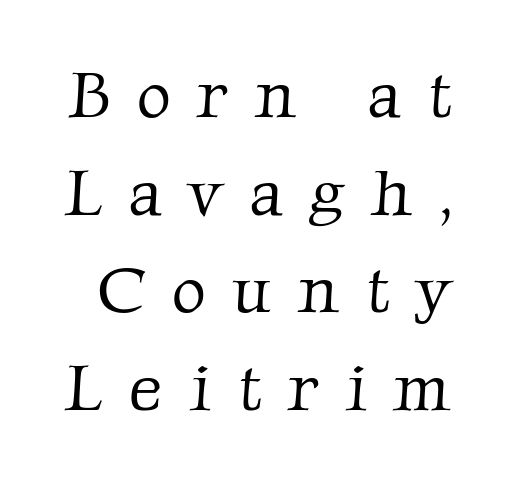
Q: Is the text bold? A: No.
Q: Is the typeface a serif or a sans-serif typeface? A: Serif.
Q: Is the text underlined? A: No.
Q: Is the spacing between letters normal or unusually wide? A: Unusually wide.
Q: Is the spacing between lines tight, normal or loose? A: Normal.
Q: Width (condensed, normal, or wide)? A: Normal.
Q: Stroke contrast? A: Low.
Q: x-height? A: Medium.
Q: Monospaced? A: No.
